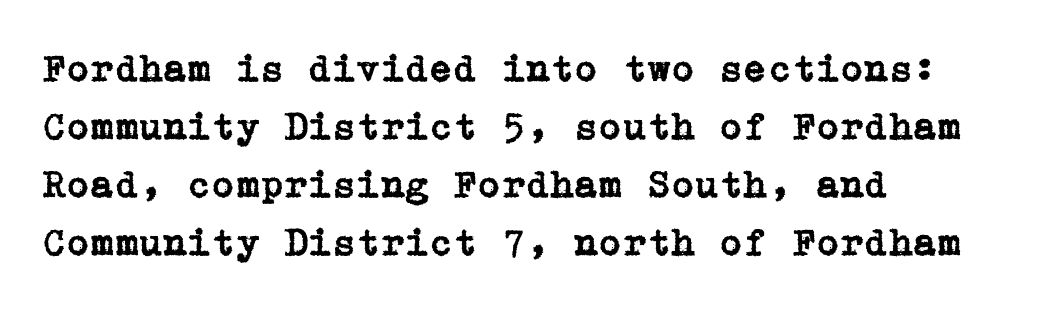
{"serif": "yes", "italic": "no", "width": "normal", "stroke_contrast": "low", "x_height": "medium", "underline": "no", "align": "left", "line_spacing": "normal", "line_spacing_ratio": 1.49, "letter_spacing": "normal", "letter_spacing_em": 0.0, "glyph_px": 39}
